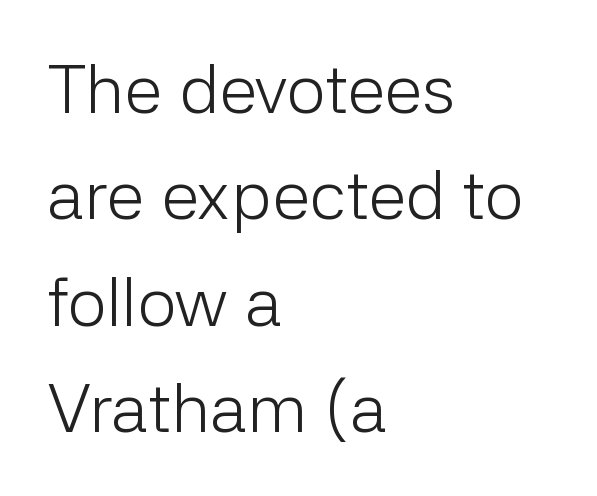
Q: Is the text bold? A: No.
Q: Is the text italic (slanted)? A: No, it is upright.
Q: Is the typeface a serif or a sans-serif typeface? A: Sans-serif.
Q: Is the text underlined? A: No.
Q: How is the paragraph aligned? A: Left-aligned.
Q: Is the spacing between letters normal or unusually wide? A: Normal.
Q: Is the spacing between lines tight, normal or loose? A: Normal.
Q: Width (condensed, normal, or wide)? A: Normal.
Q: Stroke contrast? A: Low.
Q: x-height? A: Medium.
Q: Monospaced? A: No.
